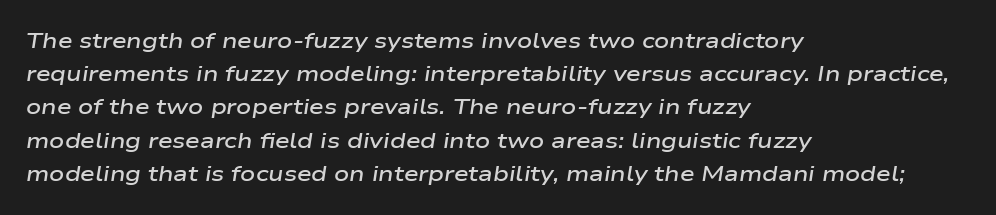
Q: Is the text bold? A: Semi-bold.
Q: Is the text italic (slanted)? A: Yes, it leans right by about 9 degrees.
Q: Is the text underlined? A: No.
Q: How is the paragraph aligned? A: Left-aligned.
Q: Is the spacing between letters normal or unusually wide? A: Normal.
Q: Is the spacing between lines tight, normal or loose? A: Normal.
